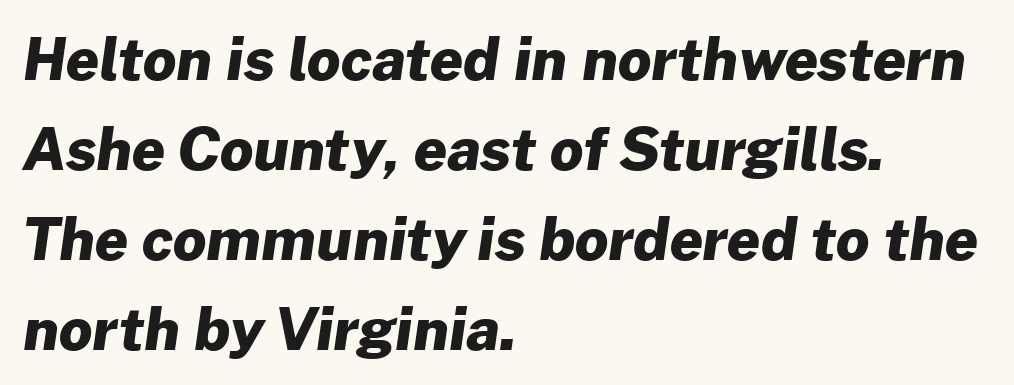
The image shows 58 px heavy sans-serif type; set left-aligned, normal line spacing (1.55x), normal letter spacing, not underlined; low stroke contrast and a medium x-height.
